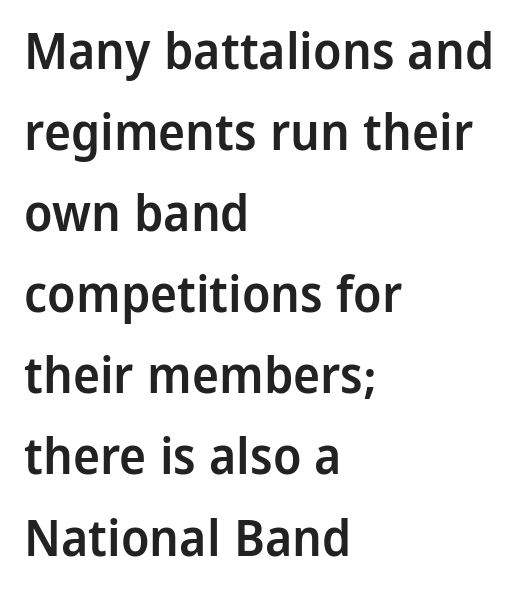
The image shows 51 px semibold sans-serif type, upright; set left-aligned, normal line spacing (1.59x), normal letter spacing, not underlined; low stroke contrast and a medium x-height.
